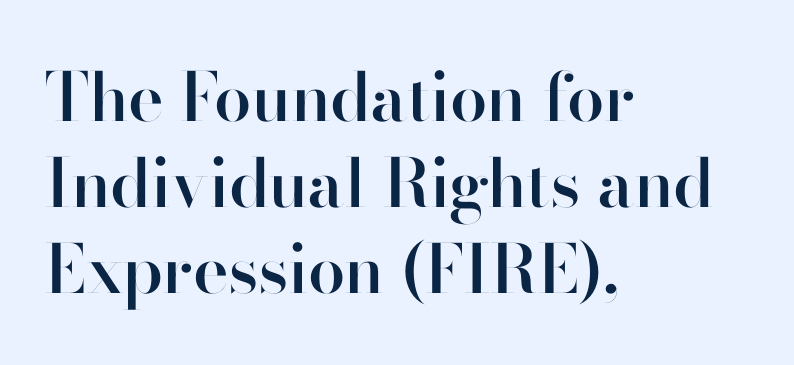
Line starts are locked; line ends wander. Short note: letters normally spaced. A typesetter would call this proportional, since set widths differ per character. The glyphs in this specimen are sans serif. Does the lettering tilt? It doesn't — this is upright. Honestly, the row spacing looks completely unremarkable.
